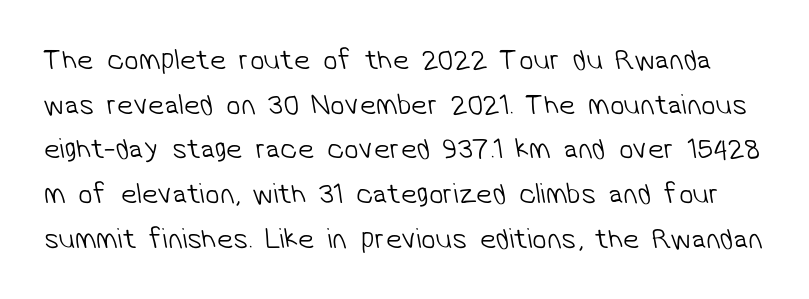
The image shows 29 px light sans-serif type; set normal line spacing (1.54x), normal letter spacing, not underlined; low stroke contrast and a medium x-height.
